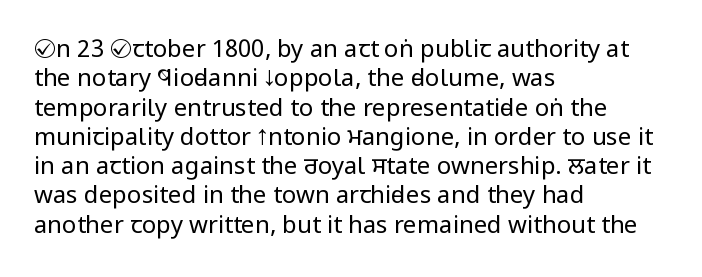
{"italic": "no", "bold": "no", "underline": "no", "align": "left", "line_spacing_ratio": 1.22, "letter_spacing": "normal", "letter_spacing_em": 0.0, "glyph_px": 24}
